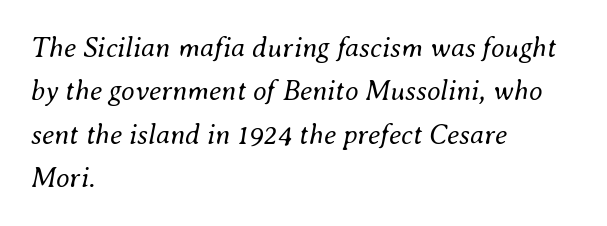
The image shows 28 px regular-weight type, italic (leaning right); set left-aligned, normal line spacing (1.55x), normal letter spacing, not underlined; medium stroke contrast and a small x-height.
